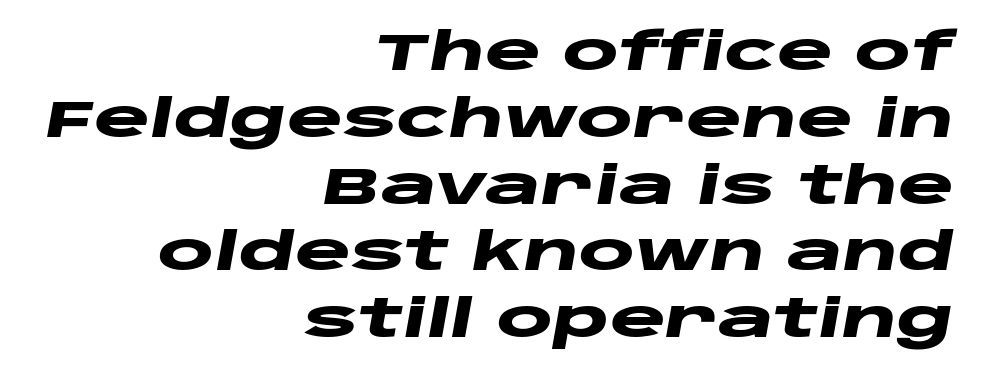
Q: Is the text bold? A: Yes.
Q: Is the text italic (slanted)? A: Yes, it leans right by about 10 degrees.
Q: Is the text underlined? A: No.
Q: How is the paragraph aligned? A: Right-aligned.
Q: Is the spacing between letters normal or unusually wide? A: Normal.
Q: Is the spacing between lines tight, normal or loose? A: Normal.
Q: Width (condensed, normal, or wide)? A: Wide.
Q: Stroke contrast? A: Low.
Q: x-height? A: Large.
Q: Monospaced? A: No.
